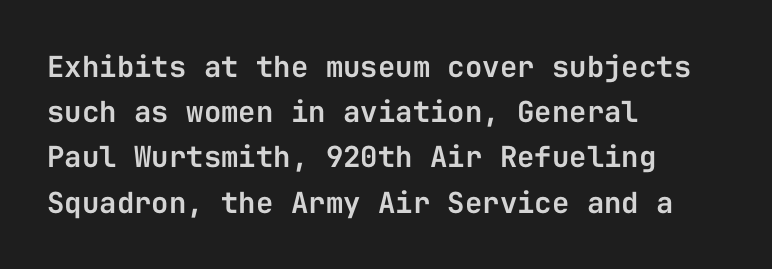
Q: Is the text italic (slanted)? A: No, it is upright.
Q: Is the typeface a serif or a sans-serif typeface? A: Sans-serif.
Q: Is the text underlined? A: No.
Q: How is the paragraph aligned? A: Left-aligned.
Q: Is the spacing between letters normal or unusually wide? A: Normal.
Q: Is the spacing between lines tight, normal or loose? A: Normal.
Q: Width (condensed, normal, or wide)? A: Normal.
Q: Stroke contrast? A: Low.
Q: x-height? A: Medium.
Q: Monospaced? A: Yes.
